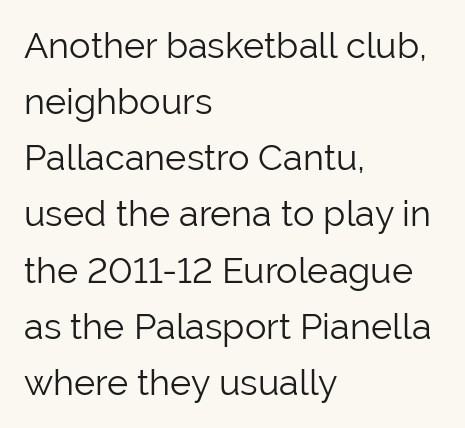
Think standard paragraph weight, or any step lighter than that. Nope, no serifs anywhere on these letters. Where is the straight margin? On the left. Nope, not italic — everything's standing straight. The face used here is rendered with its standard letterfit. The passage shown is typed in a proportional face where columns would drift.
